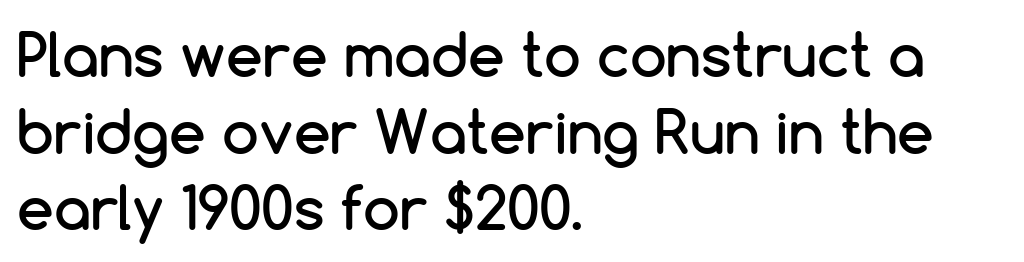
The image shows 59 px sans-serif type, upright; set left-aligned, normal line spacing (1.3x), normal letter spacing, not underlined; low stroke contrast and a medium x-height.
